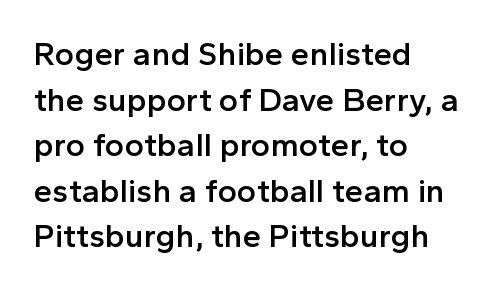
{"serif": "no", "italic": "no", "bold": "semi", "weight": "semibold", "width": "normal", "x_height": "medium", "monospaced": "no", "underline": "no", "align": "left", "line_spacing": "normal", "line_spacing_ratio": 1.38, "letter_spacing": "normal", "letter_spacing_em": 0.0, "glyph_px": 33}
